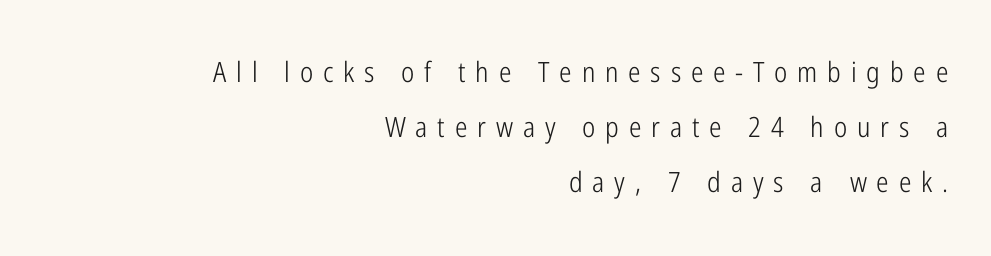
Widely set lines give the paragraph a tall, airy silhouette. A typesetter would mark this as roman, not italic. You could not count columns in this text — the font is proportionally spaced. The tracking jumps out immediately: characters are airy and widely separated. Compared with a flush-left layout, this one pins lines to the opposite, right side. Clear beneath every line of the passage.
